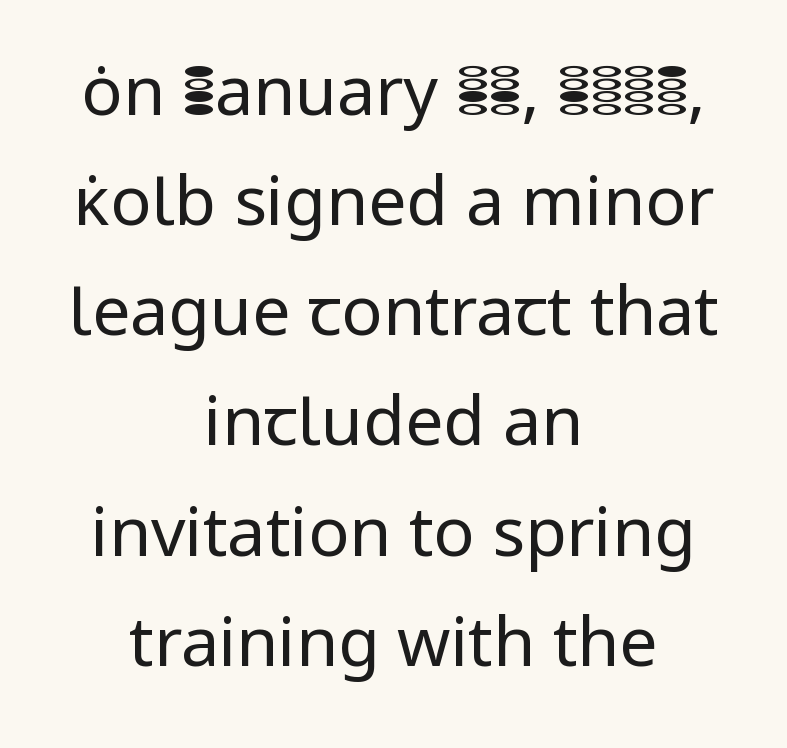
{"serif": "no", "italic": "no", "bold": "no", "weight": "regular", "width": "normal", "stroke_contrast": "low", "x_height": "medium", "monospaced": "no", "underline": "no", "align": "center", "line_spacing": "normal", "line_spacing_ratio": 1.62, "letter_spacing": "normal", "letter_spacing_em": 0.0, "glyph_px": 68}
